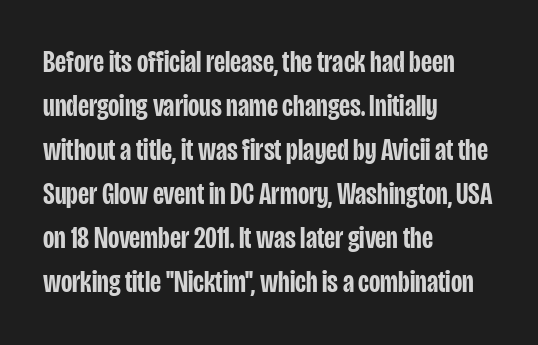
The image shows 31 px semibold, condensed sans-serif type, upright; set left-aligned, normal line spacing (1.42x), normal letter spacing, not underlined; low stroke contrast and a large x-height.
